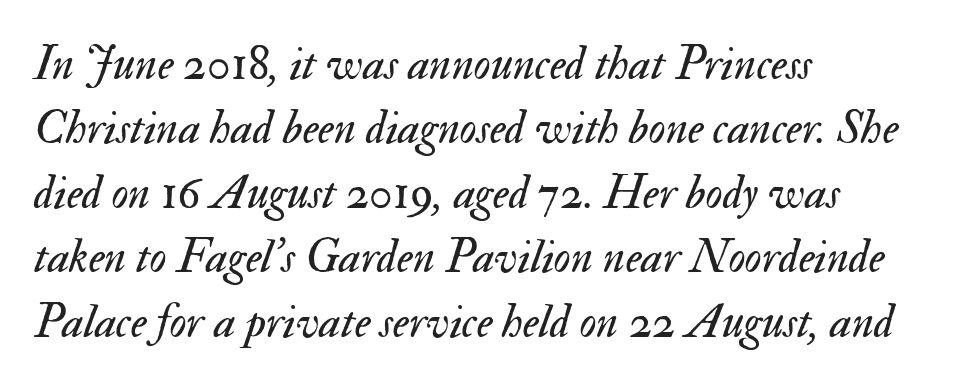
{"italic": "yes", "lean": "right", "slant_degrees": 17, "bold": "no", "weight": "regular", "width": "normal", "stroke_contrast": "medium", "x_height": "small", "monospaced": "no", "underline": "no", "align": "left", "line_spacing": "normal", "line_spacing_ratio": 1.37, "letter_spacing": "normal", "letter_spacing_em": 0.0, "glyph_px": 47}
